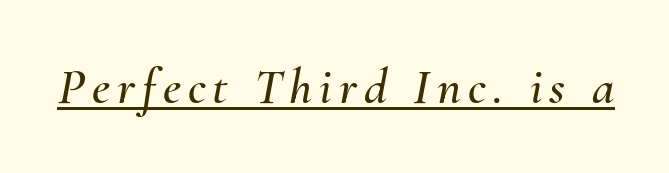
The image shows 51 px text type, italic (leaning right); set underlined; medium stroke contrast and a small x-height.
